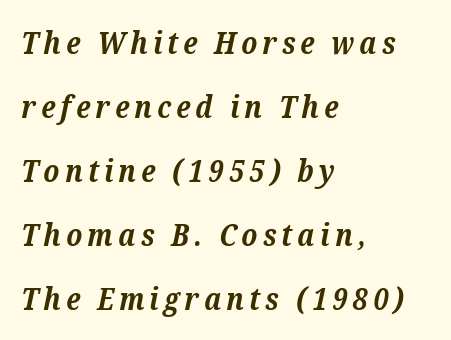
Q: Is the text bold? A: Yes.
Q: Is the text italic (slanted)? A: Yes, it leans right by about 12 degrees.
Q: Is the typeface a serif or a sans-serif typeface? A: Serif.
Q: Is the text underlined? A: No.
Q: How is the paragraph aligned? A: Left-aligned.
Q: Is the spacing between lines tight, normal or loose? A: Loose.
Q: Width (condensed, normal, or wide)? A: Normal.
Q: Stroke contrast? A: Medium.
Q: x-height? A: Medium.
Q: Monospaced? A: No.
